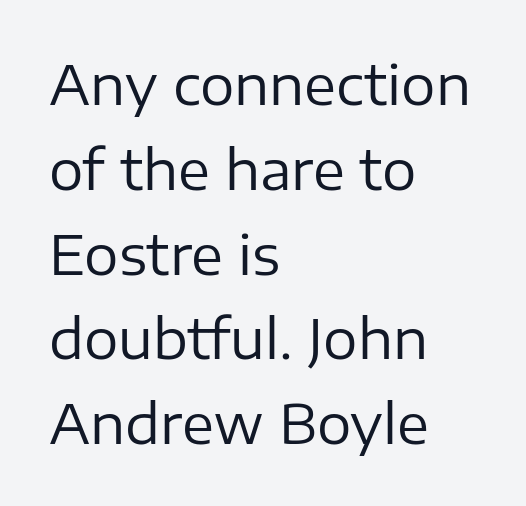
The characters are drawn with everyday or finer stroke widths. The glyphs in this specimen are sans serif. This sample uses an upright cut, with every glyph sitting square on the baseline. Character widths vary here, with narrow letters taking less room than wide ones.
